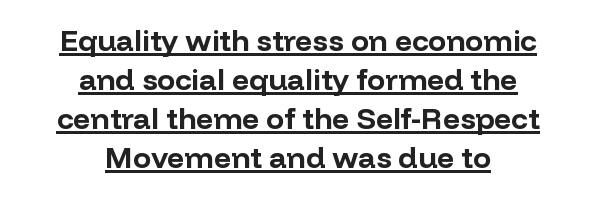
The type sits square on the baseline with zero lean. Does the type have serifs? No, each stem ends abruptly. Note the varied advance widths — an 'i' is clearly narrower than an 'm'. Compared with an ordinary text face, these strokes are far heavier — a full bold.
